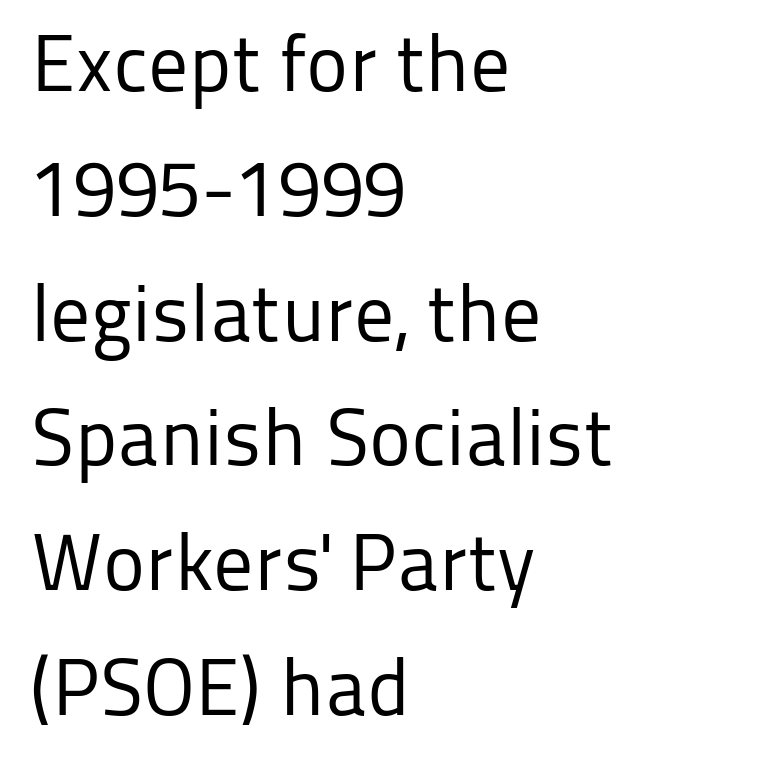
Q: Is the text bold? A: No.
Q: Is the text italic (slanted)? A: No, it is upright.
Q: Is the typeface a serif or a sans-serif typeface? A: Sans-serif.
Q: Is the text underlined? A: No.
Q: How is the paragraph aligned? A: Left-aligned.
Q: Is the spacing between letters normal or unusually wide? A: Normal.
Q: Is the spacing between lines tight, normal or loose? A: Normal.
Q: Width (condensed, normal, or wide)? A: Normal.
Q: Stroke contrast? A: Low.
Q: x-height? A: Medium.
Q: Monospaced? A: No.
